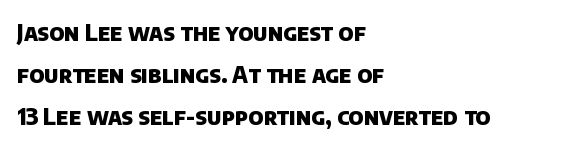
The image shows 23 px bold type; set left-aligned, line spacing 1.83x, normal letter spacing, not underlined.
